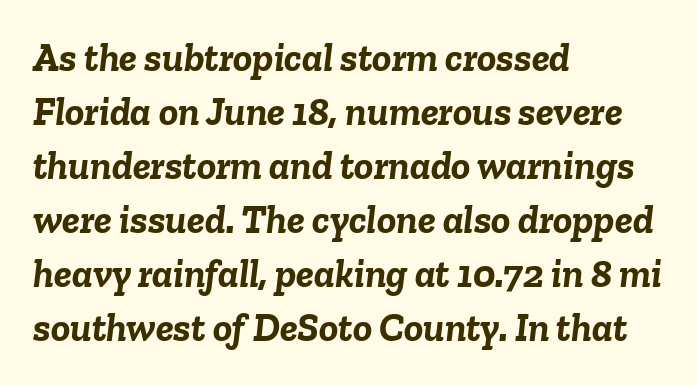
Q: Is the text bold? A: Yes.
Q: Is the text italic (slanted)? A: Yes, it leans right by about 6 degrees.
Q: Is the text underlined? A: No.
Q: How is the paragraph aligned? A: Left-aligned.
Q: Is the spacing between letters normal or unusually wide? A: Normal.
Q: Is the spacing between lines tight, normal or loose? A: Normal.
Q: Width (condensed, normal, or wide)? A: Normal.
Q: Stroke contrast? A: Low.
Q: x-height? A: Medium.
Q: Monospaced? A: No.
